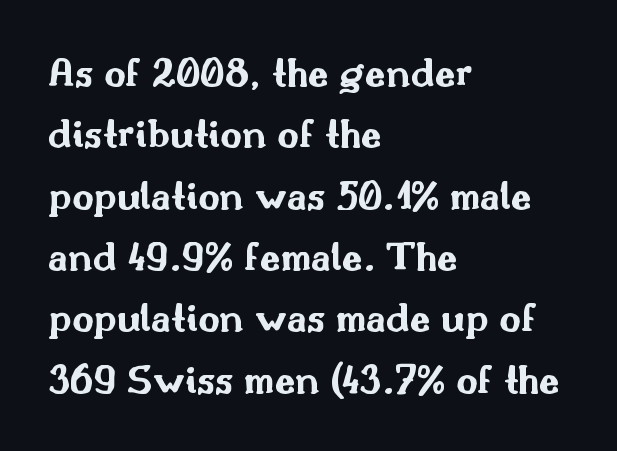
The image shows 42 px bold, wide sans-serif type, upright; set left-aligned, normal line spacing (1.46x), normal letter spacing, not underlined; medium stroke contrast and a small x-height.
